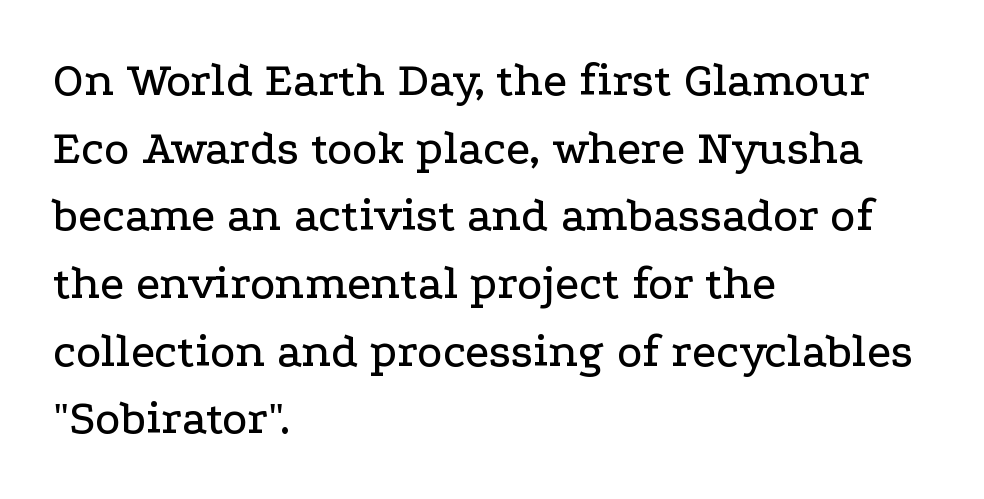
Q: Is the text italic (slanted)? A: No, it is upright.
Q: Is the typeface a serif or a sans-serif typeface? A: Serif.
Q: Is the text underlined? A: No.
Q: How is the paragraph aligned? A: Left-aligned.
Q: Is the spacing between letters normal or unusually wide? A: Normal.
Q: Is the spacing between lines tight, normal or loose? A: Normal.
Q: Width (condensed, normal, or wide)? A: Wide.
Q: Stroke contrast? A: Low.
Q: x-height? A: Medium.
Q: Monospaced? A: No.
